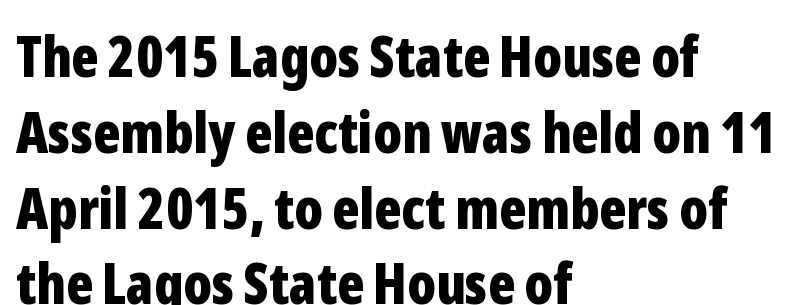
The typeface chosen for these lines omits serifs. Notice how thick the strokes are: this is what a full bold looks like. Here the glyphs are tracked normally, forming tight word shapes. The lines sit at an ordinary, default distance from one another. Any mark beneath the type? The region is blank. One-word summary of the alignment: left.
